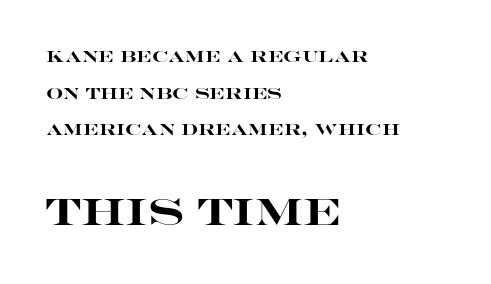
Q: Is the text bold? A: Yes.
Q: Is the text italic (slanted)? A: No, it is upright.
Q: Is the typeface a serif or a sans-serif typeface? A: Serif.
Q: Is the text underlined? A: No.
Q: How is the paragraph aligned? A: Left-aligned.
Q: Is the spacing between letters normal or unusually wide? A: Normal.
Q: Is the spacing between lines tight, normal or loose? A: Loose.
Q: Which block of text is set in a larger size, the first (top) or the second (bottom)? A: The second (bottom) one.
Q: Width (condensed, normal, or wide)? A: Wide.
Q: Stroke contrast? A: High.
Q: x-height? A: Large.
Q: Monospaced? A: No.
